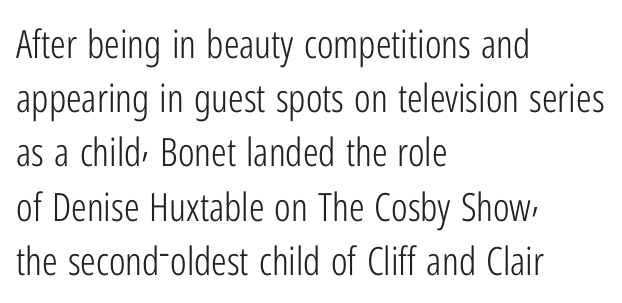
{"serif": "no", "italic": "no", "bold": "no", "weight": "light", "width": "condensed", "stroke_contrast": "low", "x_height": "medium", "monospaced": "no", "underline": "no", "align": "left", "line_spacing": "normal", "line_spacing_ratio": 1.39, "letter_spacing": "normal", "letter_spacing_em": 0.0, "glyph_px": 39}
